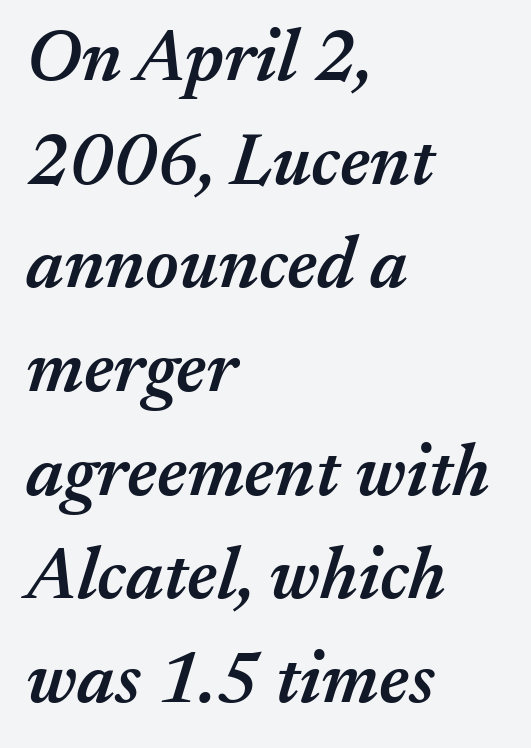
Line beginnings align vertically; line endings do not. These lines were composed using italics. This sample keeps an unexceptional amount of space between lines. Students, note that the glyphs here touch the page at normal intervals. Note the varied advance widths — an 'i' is clearly narrower than an 'm'.
